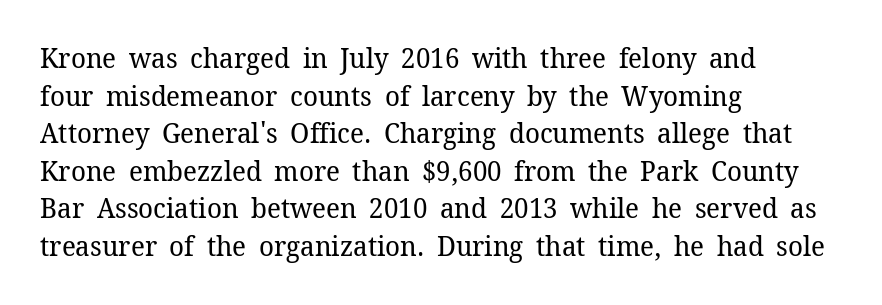
Compared with typical body copy, the letter spacing here is the same. The typography opts for an upright posture over an oblique one. Does the type have serifs? Yes, each stem ends in a small foot. The font is comparable to plain body text, perhaps lighter. Quick note: underline off.
